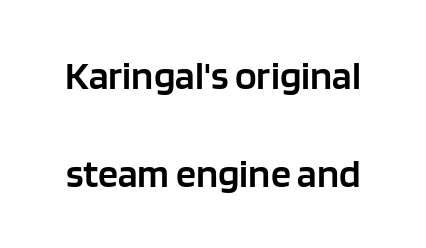
The image shows 40 px semibold sans-serif type, upright; set loose line spacing (2.46x), normal letter spacing, not underlined; low stroke contrast and a large x-height.
